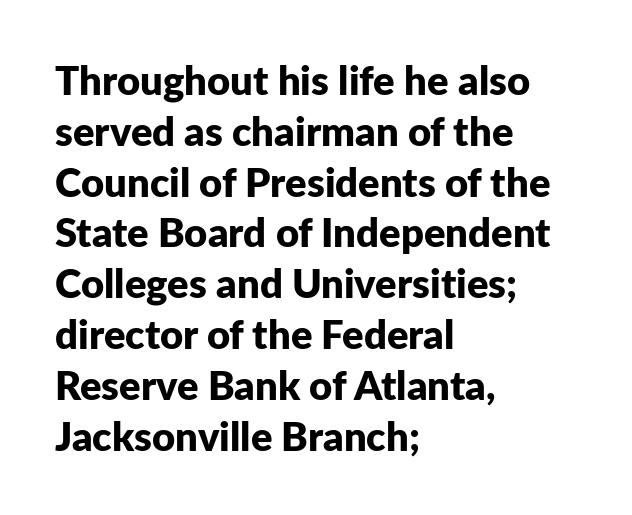
Q: Is the text bold? A: Yes.
Q: Is the text italic (slanted)? A: No, it is upright.
Q: Is the typeface a serif or a sans-serif typeface? A: Sans-serif.
Q: Is the text underlined? A: No.
Q: How is the paragraph aligned? A: Left-aligned.
Q: Is the spacing between letters normal or unusually wide? A: Normal.
Q: Is the spacing between lines tight, normal or loose? A: Normal.
Q: Width (condensed, normal, or wide)? A: Normal.
Q: Stroke contrast? A: Low.
Q: x-height? A: Medium.
Q: Monospaced? A: No.
